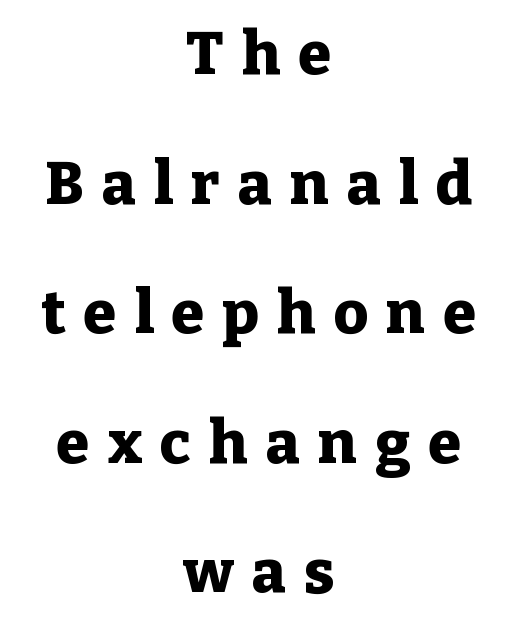
{"serif": "yes", "italic": "no", "bold": "yes", "weight": "heavy", "width": "normal", "stroke_contrast": "low", "x_height": "medium", "monospaced": "no", "underline": "no", "align": "center", "line_spacing": "loose", "line_spacing_ratio": 2.16, "letter_spacing": "wide", "letter_spacing_em": 0.3, "glyph_px": 60}
